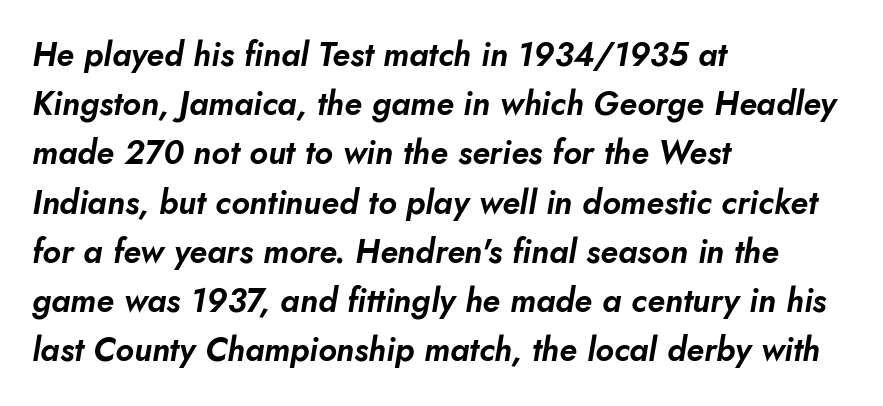
The glyphs are unaccompanied by any horizontal stroke below them. This sample keeps an unexceptional amount of space between lines. Characters are canted at an angle relative to the baseline's perpendicular. There is no visible air inserted between adjacent glyphs. Each line starts at the same left margin while the right side varies.
